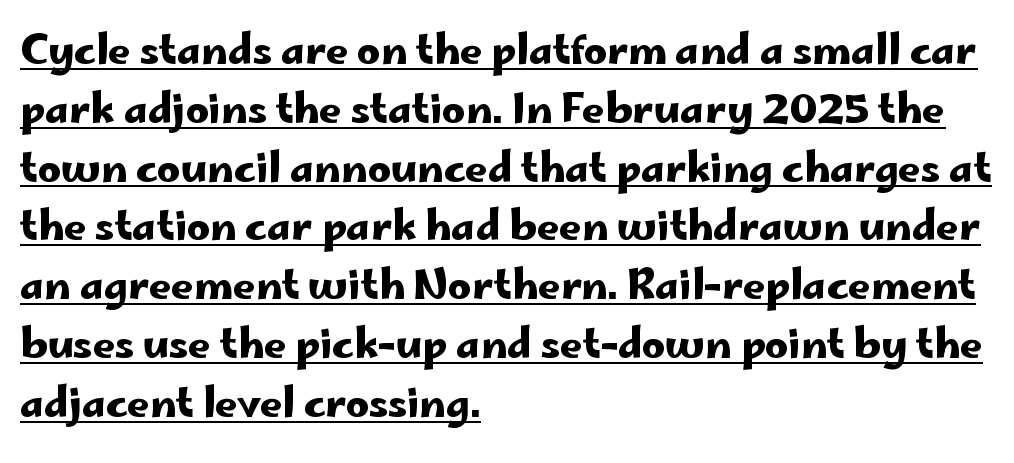
Q: Is the text italic (slanted)? A: No, it is upright.
Q: Is the typeface a serif or a sans-serif typeface? A: Sans-serif.
Q: Is the text underlined? A: Yes.
Q: How is the paragraph aligned? A: Left-aligned.
Q: Is the spacing between letters normal or unusually wide? A: Normal.
Q: Is the spacing between lines tight, normal or loose? A: Normal.
Q: Width (condensed, normal, or wide)? A: Wide.
Q: Stroke contrast? A: Low.
Q: x-height? A: Small.
Q: Monospaced? A: No.
